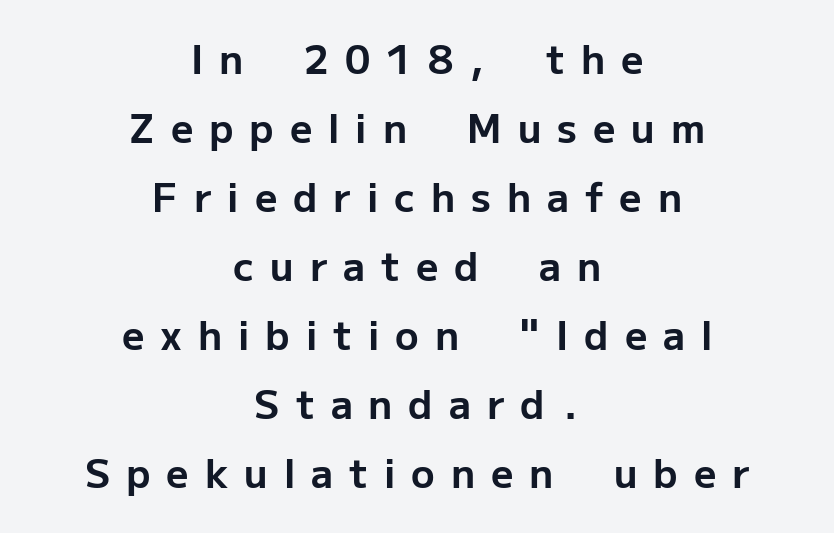
Compared with typical body copy, the letter spacing here is much looser. You could not count columns in this text — the font is proportionally spaced. In terms of weight, the rendering is a true, heavy bold. The rendering shows plain stroke endings on the letterforms — a sans-serif design.
